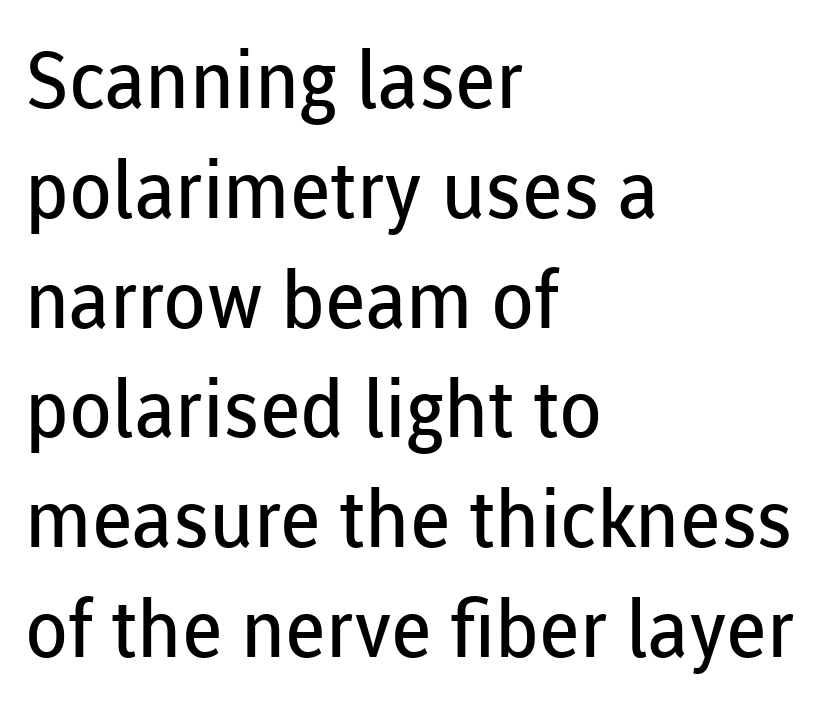
{"serif": "no", "italic": "no", "bold": "no", "weight": "regular", "width": "normal", "stroke_contrast": "low", "x_height": "medium", "monospaced": "no", "underline": "no", "align": "left", "line_spacing": "normal", "line_spacing_ratio": 1.39, "letter_spacing": "normal", "letter_spacing_em": 0.0, "glyph_px": 79}
